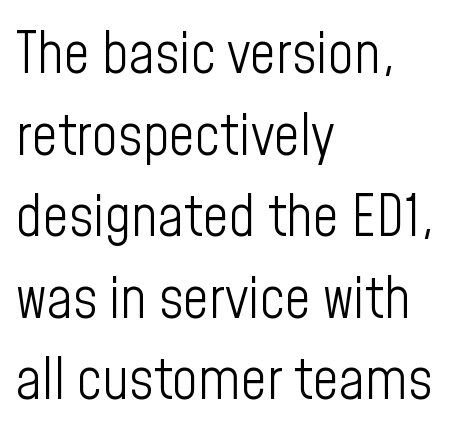
Q: Is the text bold? A: No.
Q: Is the text italic (slanted)? A: No, it is upright.
Q: Is the typeface a serif or a sans-serif typeface? A: Sans-serif.
Q: Is the text underlined? A: No.
Q: How is the paragraph aligned? A: Left-aligned.
Q: Is the spacing between letters normal or unusually wide? A: Normal.
Q: Is the spacing between lines tight, normal or loose? A: Normal.
Q: Width (condensed, normal, or wide)? A: Condensed.
Q: Stroke contrast? A: Low.
Q: x-height? A: Medium.
Q: Monospaced? A: No.
